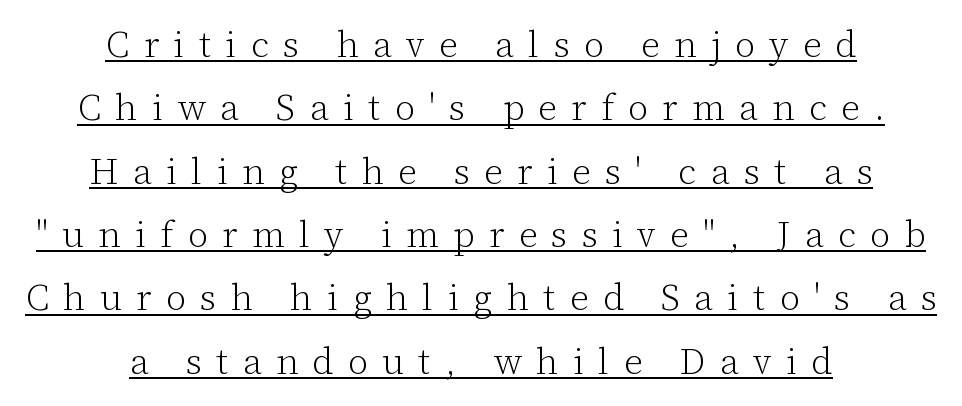
The paragraph shown floats in the horizontal middle. The horizontal fit of the characters is loose and conspicuously gappy. Proportional: the letters do not fall into vertical columns. A light-to-regular cut is what we see here.
